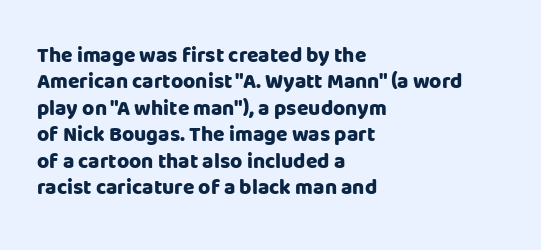
Q: Is the text bold? A: Yes.
Q: Is the text italic (slanted)? A: No, it is upright.
Q: Is the text underlined? A: No.
Q: How is the paragraph aligned? A: Left-aligned.
Q: Is the spacing between letters normal or unusually wide? A: Normal.
Q: Is the spacing between lines tight, normal or loose? A: Normal.
